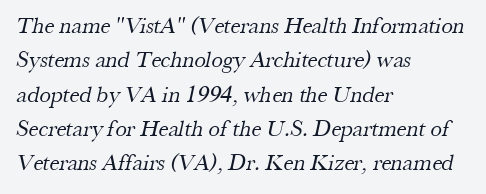
{"bold": "no", "underline": "no", "align": "left", "line_spacing": "normal", "line_spacing_ratio": 1.49, "letter_spacing": "normal", "letter_spacing_em": 0.0, "glyph_px": 23}
